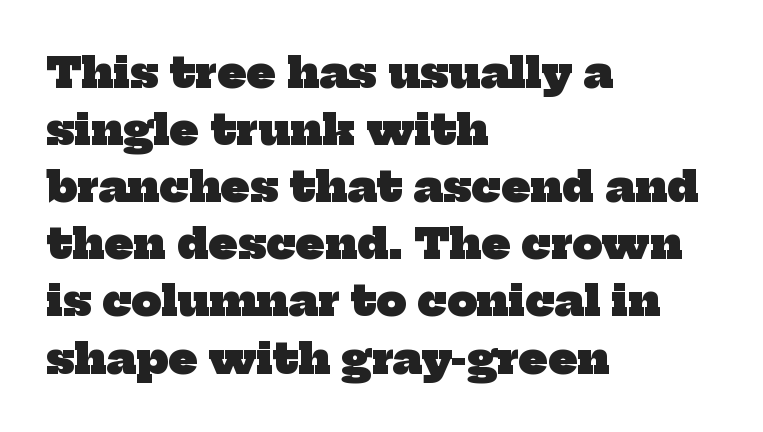
{"serif": "yes", "bold": "yes", "weight": "heavy", "width": "normal", "stroke_contrast": "low", "x_height": "medium", "monospaced": "no", "underline": "no", "align": "left", "line_spacing": "normal", "line_spacing_ratio": 1.36, "letter_spacing": "normal", "letter_spacing_em": 0.0, "glyph_px": 42}
